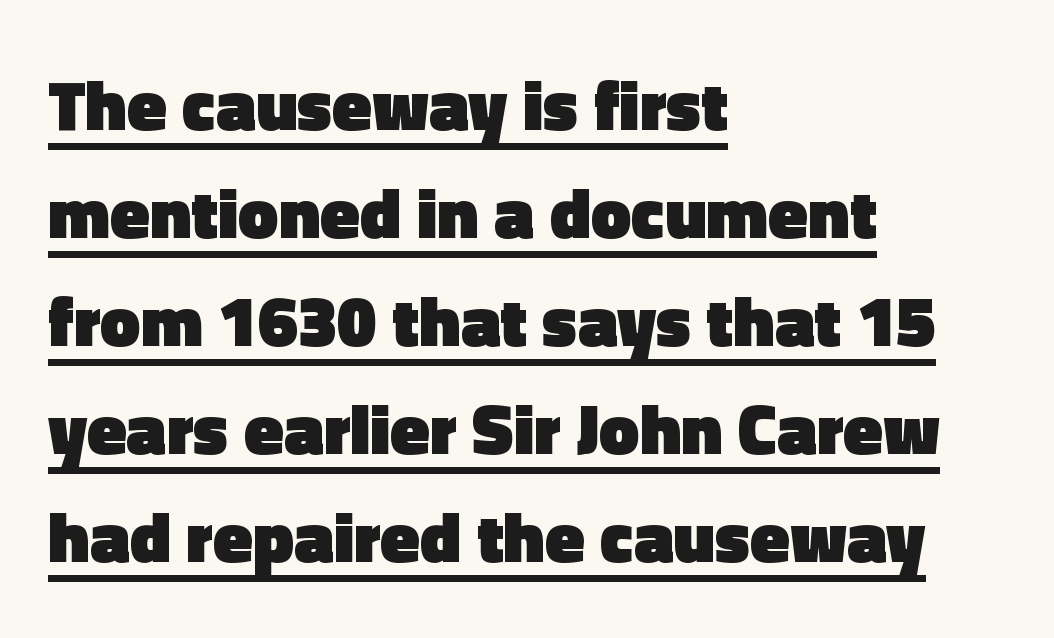
The image shows 72 px heavy sans-serif type, upright; set left-aligned, normal line spacing (1.5x), normal letter spacing, underlined; a medium x-height.
